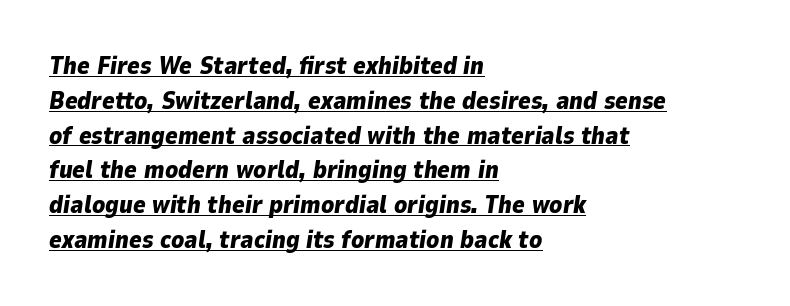
Q: Is the text bold? A: Yes.
Q: Is the text italic (slanted)? A: Yes, it leans right by about 9 degrees.
Q: Is the text underlined? A: Yes.
Q: How is the paragraph aligned? A: Left-aligned.
Q: Is the spacing between letters normal or unusually wide? A: Normal.
Q: Is the spacing between lines tight, normal or loose? A: Normal.
